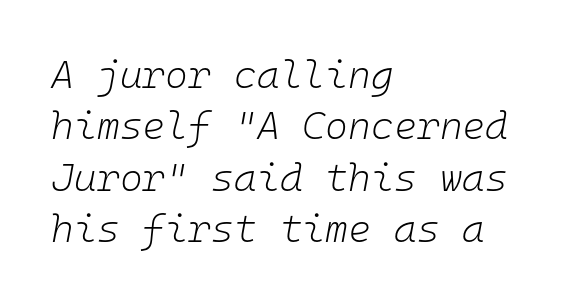
The gap between lines stays unmarked. Characters follow at the spacing the type designer built in. Looks like terminal output: every glyph gets an equal slot. Stem width sits at or under what a default text font uses. In CSS terms this would be text-align: left. When letters slant like this, we call the style italic.
